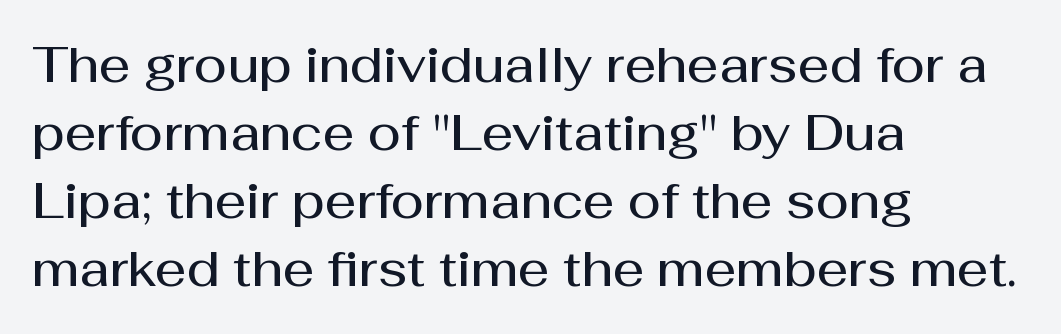
Underline: absent. Think of a printed novel: that variable character pitch is what you see here. A somewhat darkened texture: the type is semibold rather than bold. Characters remain perfectly vertical along every line. These lines are set flush left with a ragged right edge.
